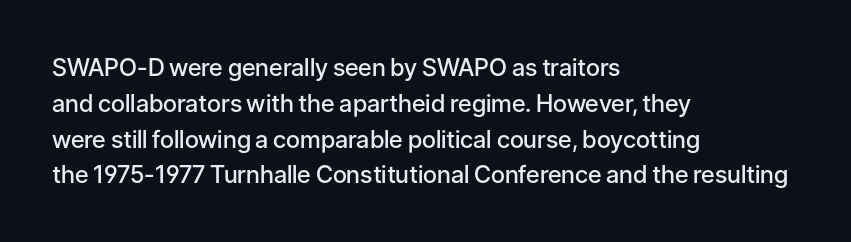
{"italic": "no", "bold": "semi", "underline": "no", "align": "left", "line_spacing": "normal", "line_spacing_ratio": 1.49, "letter_spacing": "normal", "letter_spacing_em": 0.0, "glyph_px": 24}
